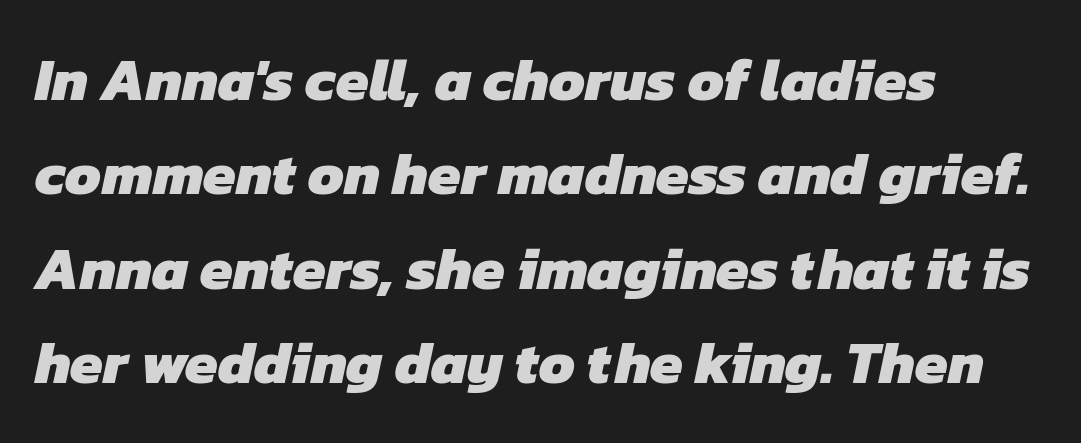
{"serif": "no", "bold": "yes", "weight": "heavy", "width": "normal", "stroke_contrast": "low", "x_height": "medium", "monospaced": "no", "underline": "no", "align": "left", "line_spacing": "normal", "line_spacing_ratio": 1.6, "letter_spacing": "normal", "letter_spacing_em": 0.0, "glyph_px": 59}
